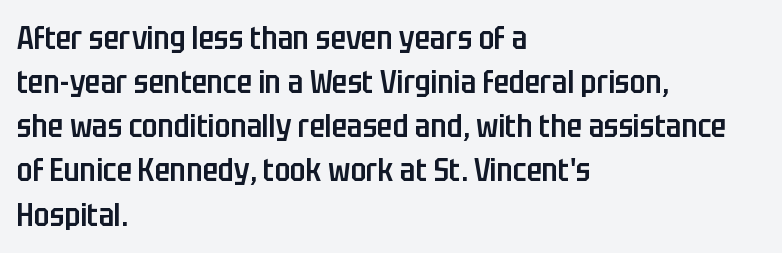
What weight is shown? A semibold, between regular and bold. These lines keep a tight, regular rhythm from letter to letter. Notice how descenders clear the ascenders below comfortably — that's standard leading. Does the type have serifs? No, each stem ends abruptly.
